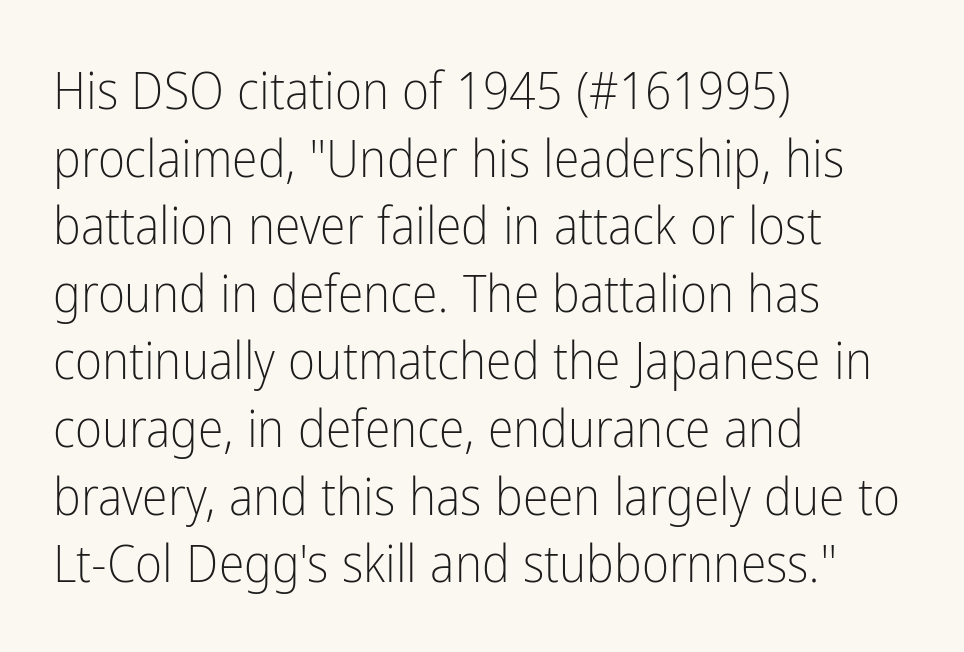
{"serif": "no", "italic": "no", "bold": "no", "weight": "light", "width": "condensed", "stroke_contrast": "low", "x_height": "medium", "monospaced": "no", "underline": "no", "align": "left", "line_spacing": "normal", "line_spacing_ratio": 1.3, "letter_spacing": "normal", "letter_spacing_em": 0.0, "glyph_px": 52}
